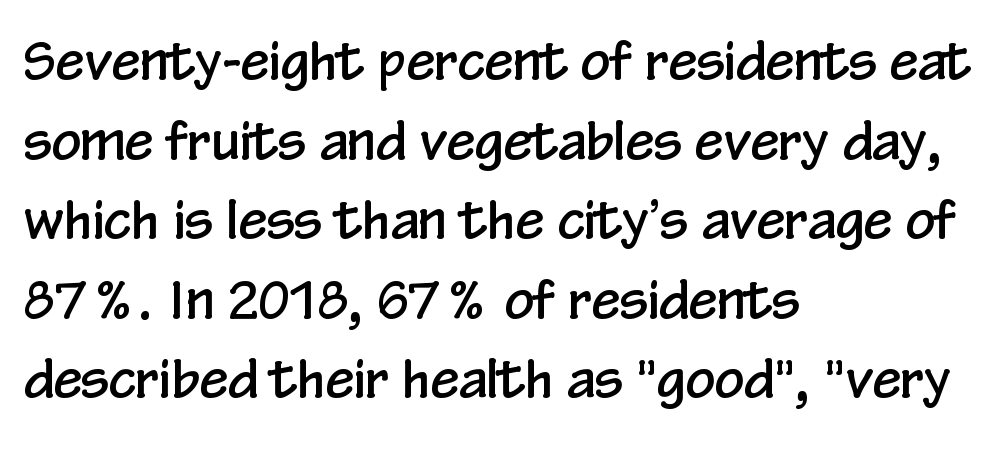
Nobody touched the tracking dial on this one. A student would call this left alignment; a typographer would say flush left, rag right. You can tell it's not italic because the verticals are truly vertical. Check where the strokes stop: nothing finishes them off — pure sans.
